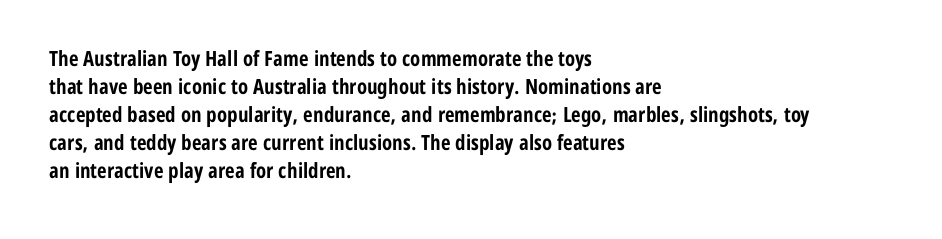
Q: Is the text bold? A: Yes.
Q: Is the text italic (slanted)? A: No, it is upright.
Q: Is the text underlined? A: No.
Q: How is the paragraph aligned? A: Left-aligned.
Q: Is the spacing between letters normal or unusually wide? A: Normal.
Q: Is the spacing between lines tight, normal or loose? A: Normal.
